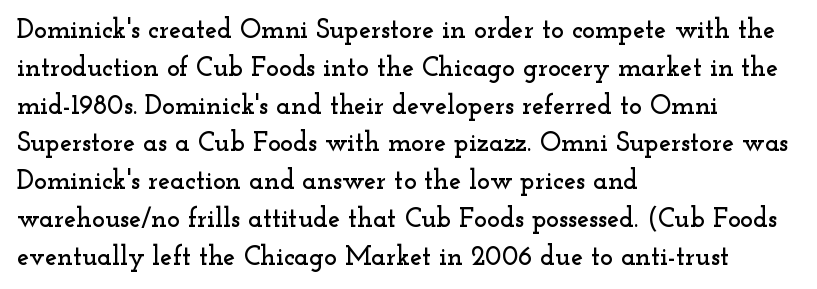
The image shows 27 px text type, upright; set left-aligned, normal line spacing (1.4x), normal letter spacing, not underlined.
